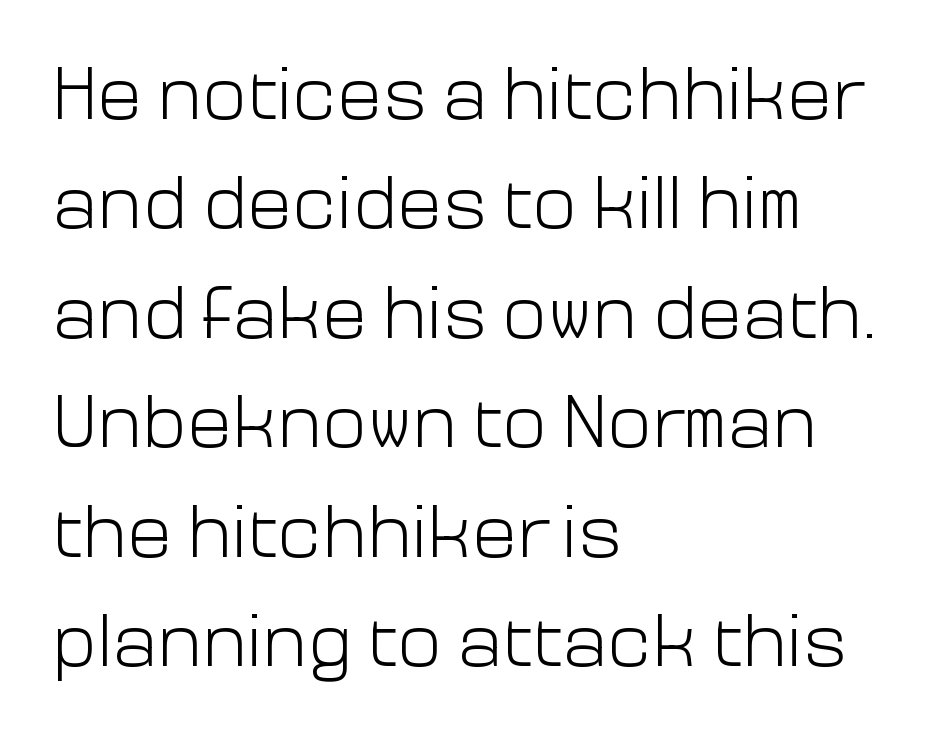
Q: Is the text bold? A: No.
Q: Is the text italic (slanted)? A: No, it is upright.
Q: Is the typeface a serif or a sans-serif typeface? A: Sans-serif.
Q: Is the text underlined? A: No.
Q: How is the paragraph aligned? A: Left-aligned.
Q: Is the spacing between letters normal or unusually wide? A: Normal.
Q: Is the spacing between lines tight, normal or loose? A: Normal.
Q: Width (condensed, normal, or wide)? A: Normal.
Q: Stroke contrast? A: Low.
Q: x-height? A: Medium.
Q: Monospaced? A: No.
